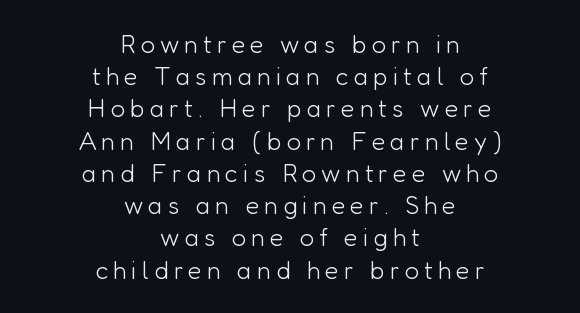
Q: Is the text bold? A: No.
Q: Is the text italic (slanted)? A: No, it is upright.
Q: Is the text underlined? A: No.
Q: How is the paragraph aligned? A: Centered.
Q: Is the spacing between letters normal or unusually wide? A: Unusually wide.
Q: Is the spacing between lines tight, normal or loose? A: Normal.
